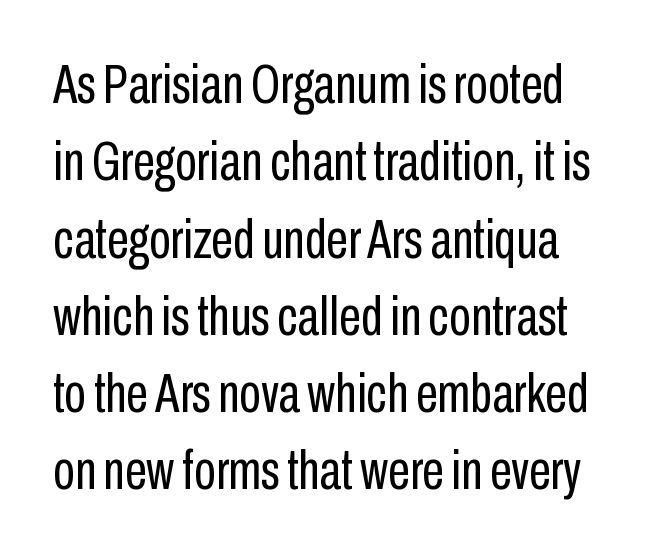
{"serif": "no", "italic": "no", "bold": "no", "weight": "regular", "width": "condensed", "stroke_contrast": "low", "x_height": "medium", "monospaced": "no", "underline": "no", "line_spacing": "normal", "line_spacing_ratio": 1.38, "letter_spacing": "normal", "letter_spacing_em": 0.0, "glyph_px": 56}
